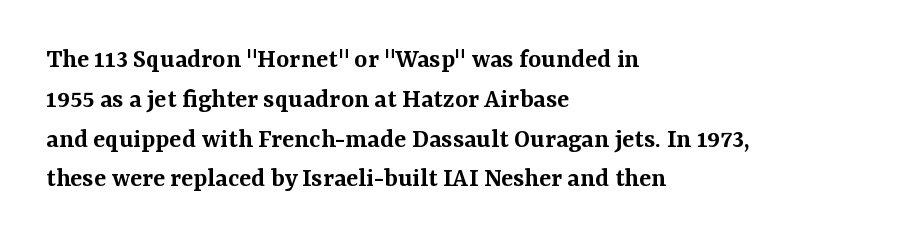
The image shows 28 px semibold serif type, upright; set left-aligned, normal line spacing (1.42x), normal letter spacing, not underlined; medium stroke contrast and a medium x-height.
